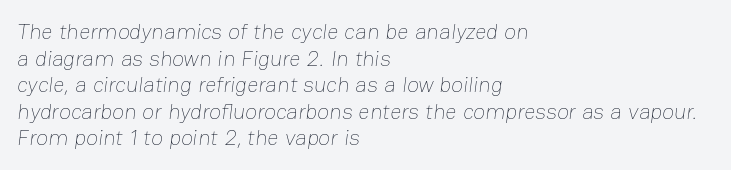
Is the stroke heavy? The answer is a plain regular-or-lighter. Any mark beneath the type? The region is blank. The face used here is rendered with its standard letterfit. Leftover space on each line is placed entirely after the last word.
